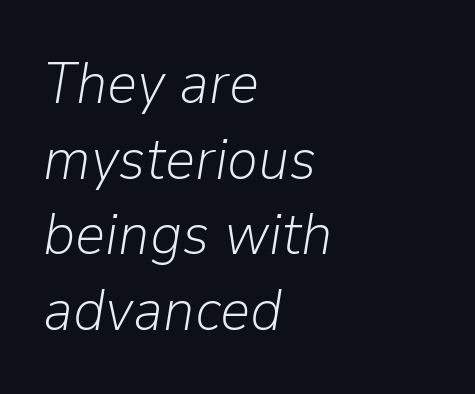
The image shows 59 px light type, italic (leaning right); set left-aligned, normal line spacing (1.28x), normal letter spacing, not underlined; low stroke contrast and a medium x-height.
